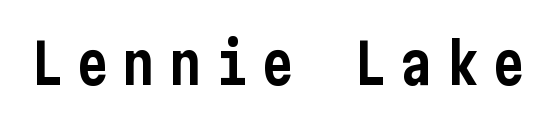
The baseline area is clear. You could only call the tracking loose — the letters float apart. Stroke terminals: plain, sans-serif. This sample uses an upright cut, with every glyph sitting square on the baseline.
